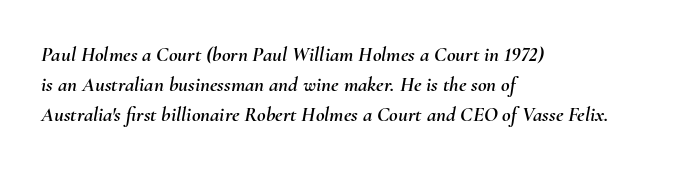
The image shows 21 px text type, italic (leaning right); set left-aligned, normal line spacing (1.42x), normal letter spacing, not underlined.
